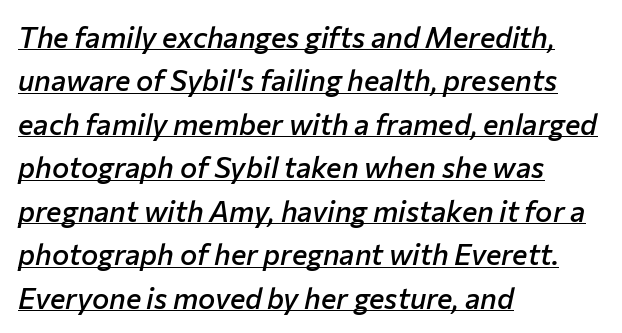
{"italic": "yes", "lean": "right", "slant_degrees": 12, "bold": "semi", "weight": "semibold", "width": "normal", "stroke_contrast": "low", "x_height": "medium", "monospaced": "no", "underline": "yes", "align": "left", "line_spacing": "normal", "line_spacing_ratio": 1.5, "letter_spacing": "normal", "letter_spacing_em": 0.0, "glyph_px": 29}
